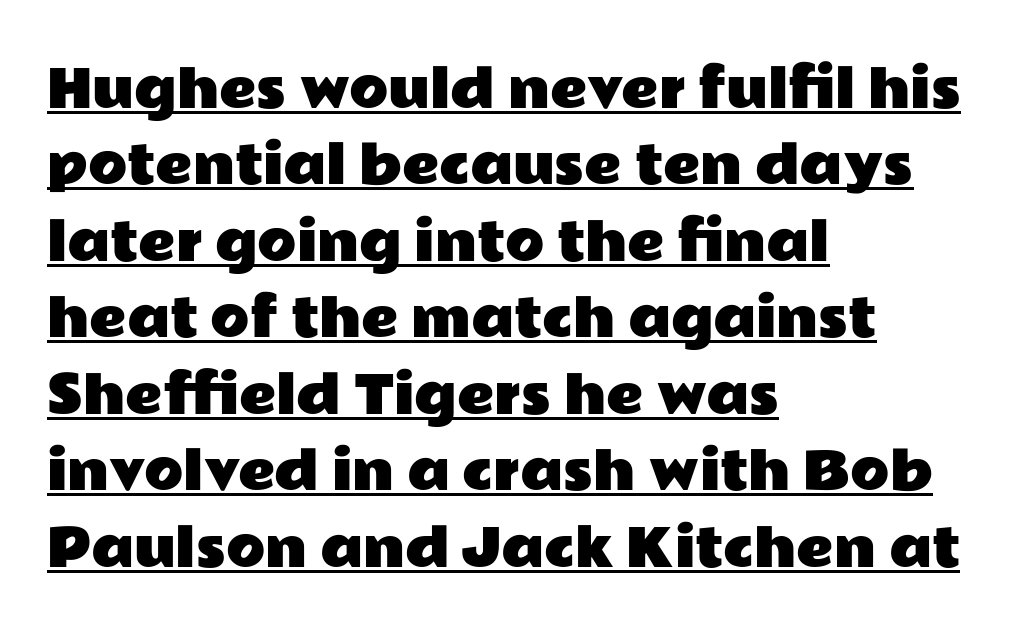
{"serif": "no", "italic": "no", "width": "wide", "stroke_contrast": "low", "x_height": "medium", "monospaced": "no", "underline": "yes", "align": "left", "line_spacing": "normal", "line_spacing_ratio": 1.5, "letter_spacing": "normal", "letter_spacing_em": 0.0, "glyph_px": 51}
